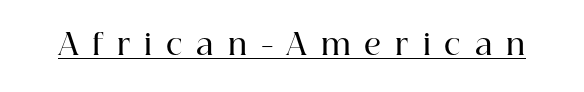
The image shows 29 px semibold serif type, upright; set unusually wide letter spacing (+0.48 em), underlined; high stroke contrast and a medium x-height.
